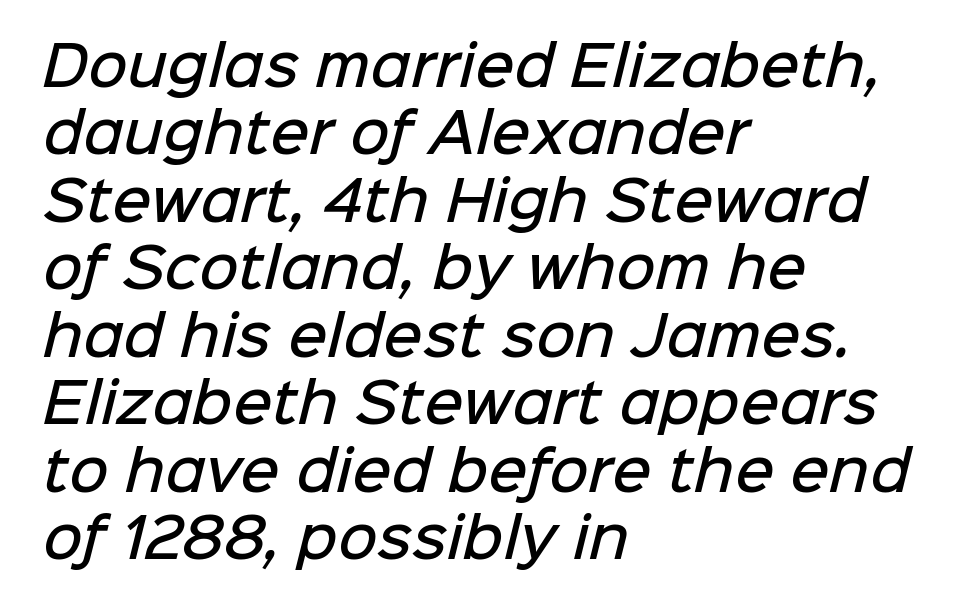
Note the varied advance widths — an 'i' is clearly narrower than an 'm'. Teacher's note: observe the even left margin — that is flush-left alignment. Only glyphs here, with clear space below each row. The face used here is rendered with its standard letterfit.
